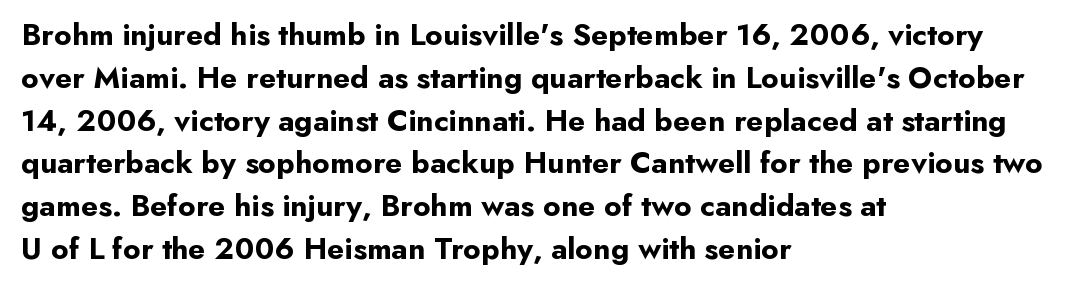
The rows are spaced the way most documents space them. Designer's note — italics off, roman on. Only glyphs here, with clear space below each row. Observe the ordinary spacing: letters are neighbours, not strangers. This sample uses a sans-serif face.
